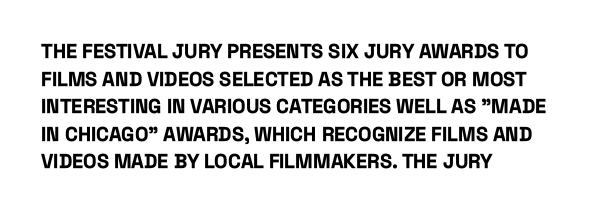
The image shows 20 px bold type, upright; set left-aligned, normal line spacing (1.38x), normal letter spacing, not underlined.
